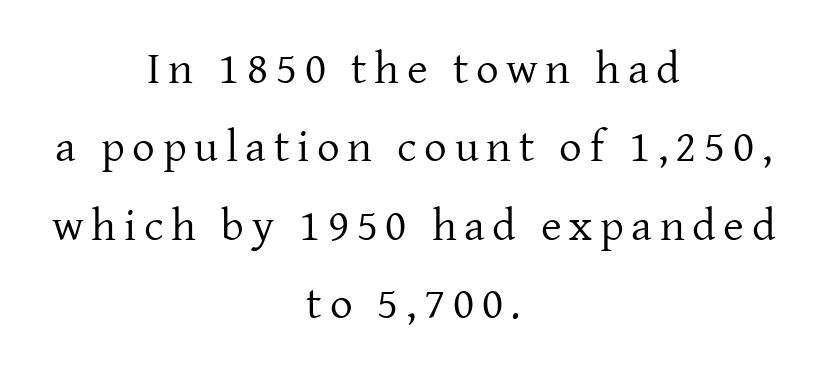
The image shows 45 px regular-weight serif type, upright; set centered, line spacing 1.74x, not underlined; low stroke contrast and a medium x-height.
